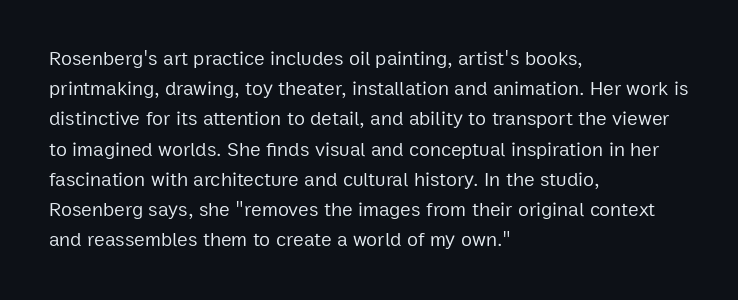
The image shows 20 px text type, upright; set left-aligned, normal line spacing (1.51x), normal letter spacing, not underlined.
